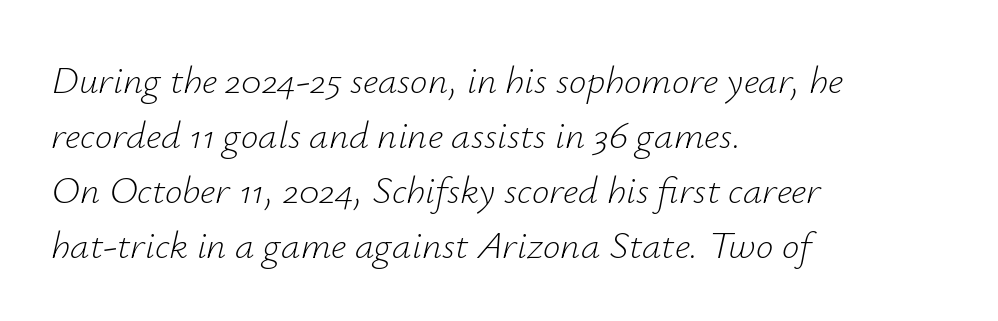
The image shows 39 px light type, italic (leaning right); set left-aligned, normal line spacing (1.41x), normal letter spacing, not underlined; low stroke contrast and a small x-height.
